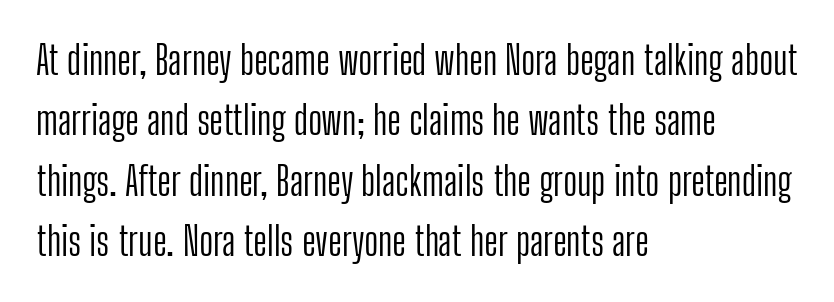
Q: Is the text bold? A: No.
Q: Is the text italic (slanted)? A: No, it is upright.
Q: Is the typeface a serif or a sans-serif typeface? A: Sans-serif.
Q: Is the text underlined? A: No.
Q: How is the paragraph aligned? A: Left-aligned.
Q: Is the spacing between letters normal or unusually wide? A: Normal.
Q: Is the spacing between lines tight, normal or loose? A: Normal.
Q: Width (condensed, normal, or wide)? A: Condensed.
Q: Stroke contrast? A: Low.
Q: x-height? A: Medium.
Q: Monospaced? A: No.
